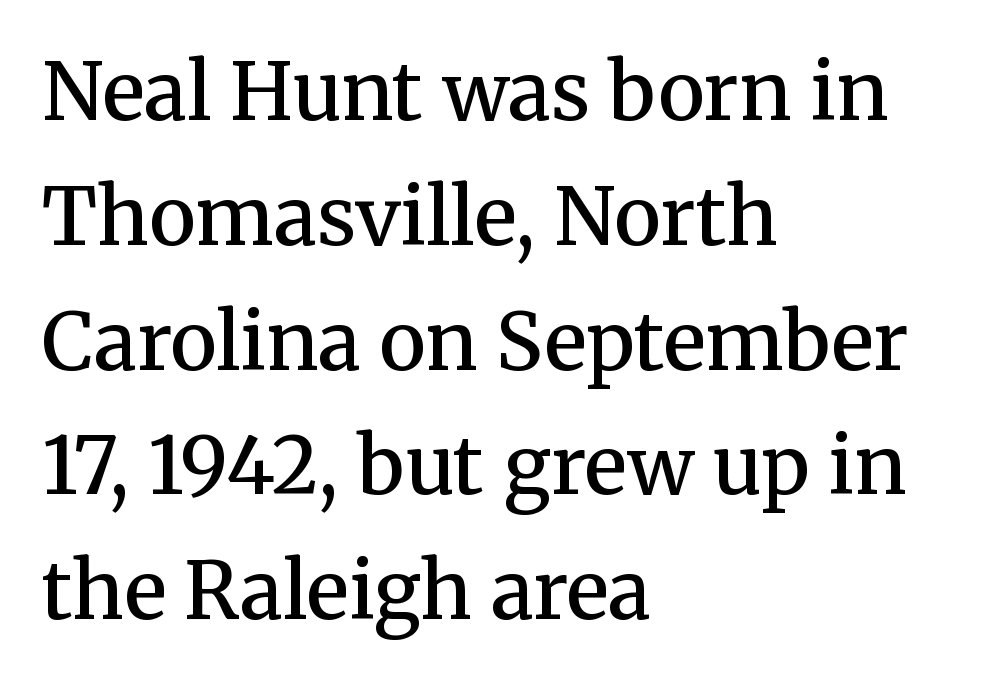
Q: Is the text bold? A: Semi-bold.
Q: Is the text italic (slanted)? A: No, it is upright.
Q: Is the typeface a serif or a sans-serif typeface? A: Serif.
Q: Is the text underlined? A: No.
Q: How is the paragraph aligned? A: Left-aligned.
Q: Is the spacing between letters normal or unusually wide? A: Normal.
Q: Is the spacing between lines tight, normal or loose? A: Normal.
Q: Width (condensed, normal, or wide)? A: Normal.
Q: Stroke contrast? A: Medium.
Q: x-height? A: Medium.
Q: Monospaced? A: No.
